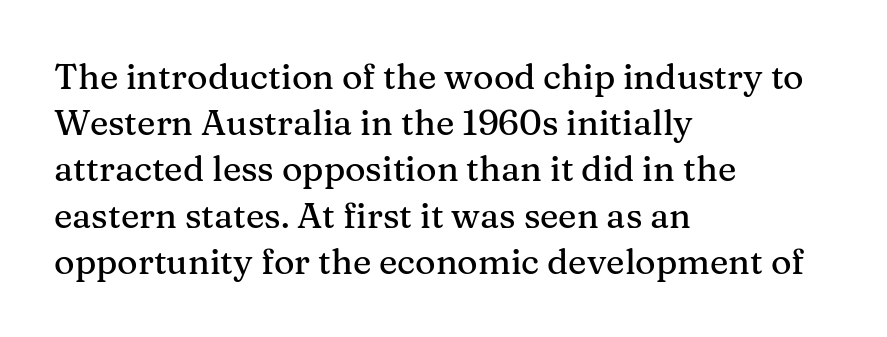
Q: Is the text italic (slanted)? A: No, it is upright.
Q: Is the typeface a serif or a sans-serif typeface? A: Serif.
Q: Is the text underlined? A: No.
Q: How is the paragraph aligned? A: Left-aligned.
Q: Is the spacing between letters normal or unusually wide? A: Normal.
Q: Is the spacing between lines tight, normal or loose? A: Normal.
Q: Width (condensed, normal, or wide)? A: Normal.
Q: Stroke contrast? A: Medium.
Q: x-height? A: Medium.
Q: Monospaced? A: No.
